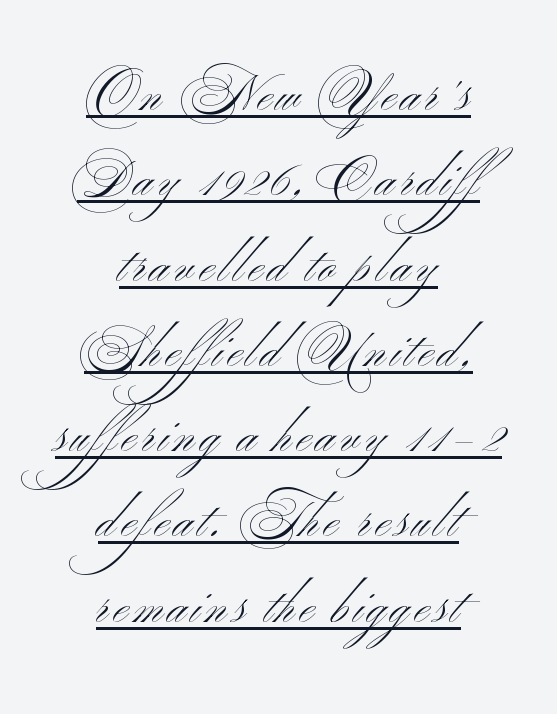
The lettering is marked with a stroke running underneath it. The rendering uses natural spacing where letterforms have individual widths. What kind of face is this? One without serifs — a sans.
